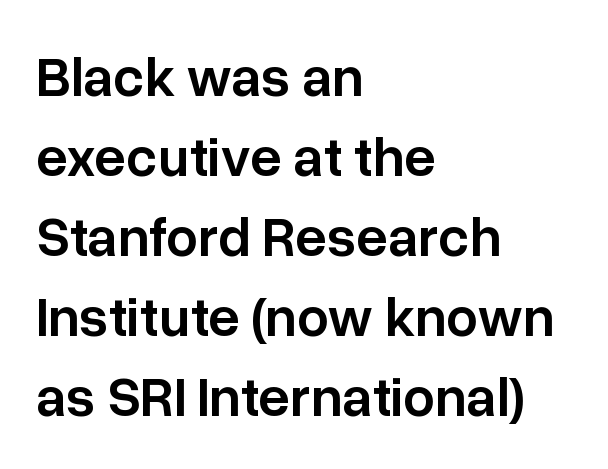
{"serif": "no", "italic": "no", "bold": "semi", "weight": "semibold", "width": "normal", "stroke_contrast": "low", "x_height": "medium", "monospaced": "no", "underline": "no", "align": "left", "line_spacing": "normal", "line_spacing_ratio": 1.43, "letter_spacing": "normal", "letter_spacing_em": 0.0, "glyph_px": 56}
